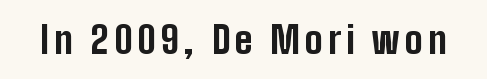
A typesetter would mark this as roman, not italic. Think of a printed novel: that variable character pitch is what you see here. Classification — sans serif. Has an underline been added? It has not.
